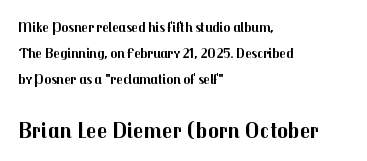
Q: Is the text bold? A: Yes.
Q: Is the text italic (slanted)? A: No, it is upright.
Q: Is the text underlined? A: No.
Q: How is the paragraph aligned? A: Left-aligned.
Q: Is the spacing between letters normal or unusually wide? A: Normal.
Q: Which block of text is set in a larger size, the first (top) or the second (bottom)? A: The second (bottom) one.
